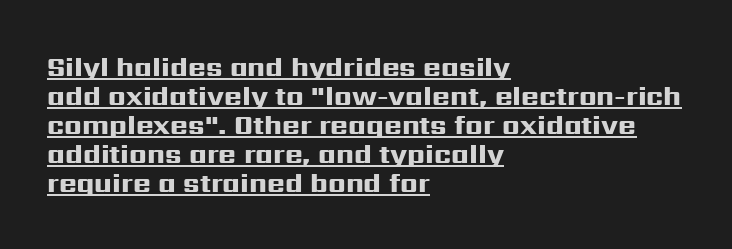
One-word summary of the alignment: left. The leading is snug, giving the passage a crowded texture. Rendered with straight, roman letterforms. The lettering is marked with a stroke running underneath it.
